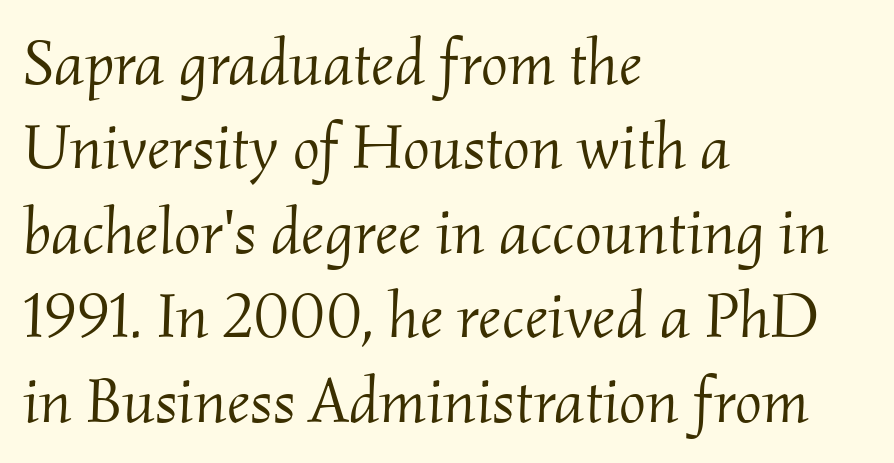
{"serif": "yes", "italic": "yes", "lean": "right", "slant_degrees": 2, "bold": "no", "weight": "light", "width": "normal", "stroke_contrast": "medium", "x_height": "small", "monospaced": "no", "underline": "no", "align": "left", "line_spacing": "normal", "line_spacing_ratio": 1.32, "letter_spacing": "normal", "letter_spacing_em": 0.0, "glyph_px": 64}
